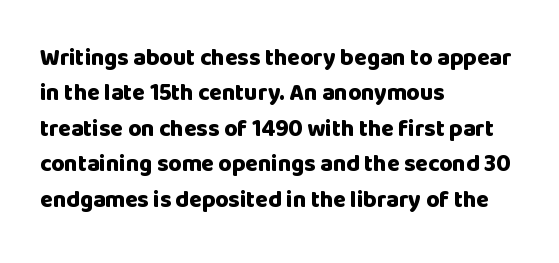
{"italic": "no", "bold": "yes", "underline": "no", "align": "left", "line_spacing": "normal", "line_spacing_ratio": 1.54, "letter_spacing": "normal", "letter_spacing_em": 0.0, "glyph_px": 23}
